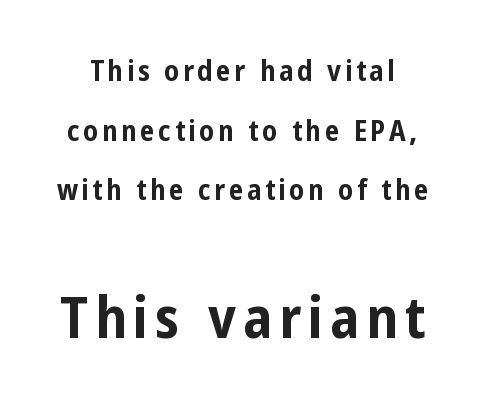
Q: Is the text bold? A: Yes.
Q: Is the text italic (slanted)? A: No, it is upright.
Q: Is the typeface a serif or a sans-serif typeface? A: Sans-serif.
Q: Is the text underlined? A: No.
Q: Is the spacing between lines tight, normal or loose? A: Loose.
Q: Which block of text is set in a larger size, the first (top) or the second (bottom)? A: The second (bottom) one.
Q: Width (condensed, normal, or wide)? A: Condensed.
Q: Stroke contrast? A: Low.
Q: x-height? A: Medium.
Q: Monospaced? A: No.
